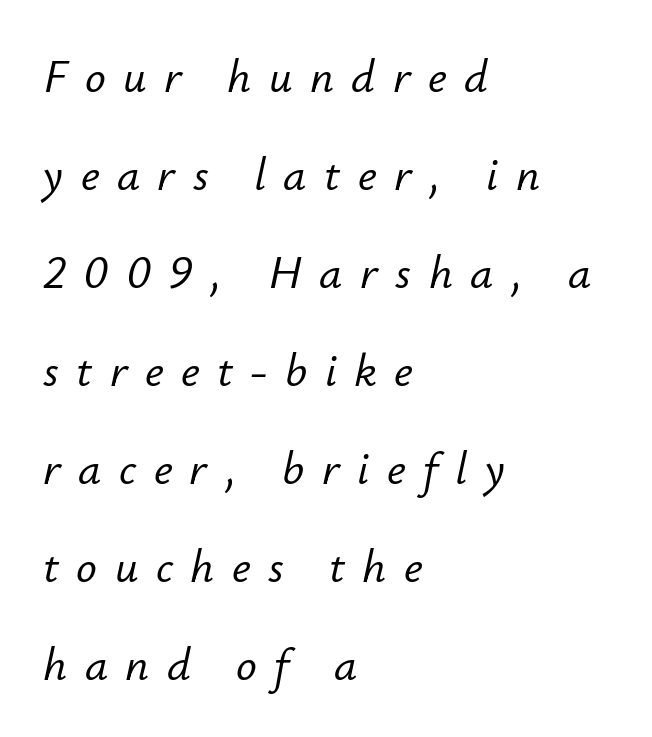
Left-aligned paragraph, ragged on the right. The text carries the slant typical of an italic or oblique font. Between one letter and the next there's a generous, obvious gap. Type without underlining. Loosely led — the rows are spread out. You could not count columns in this text — the font is proportionally spaced.
